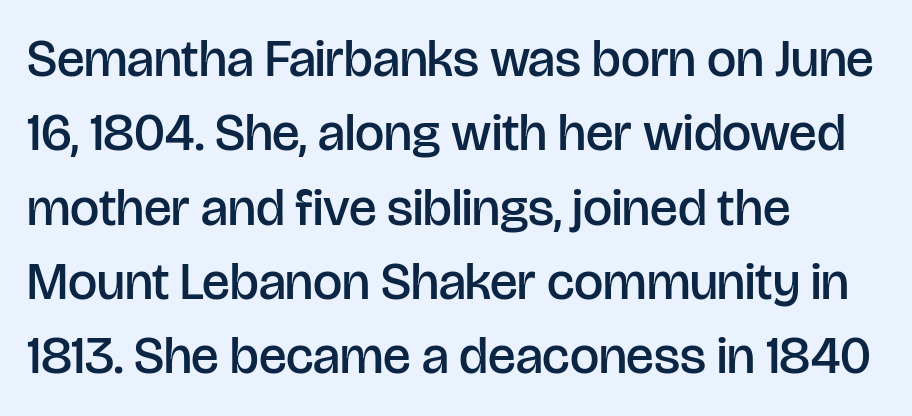
{"serif": "no", "italic": "no", "bold": "semi", "weight": "semibold", "width": "normal", "stroke_contrast": "low", "x_height": "large", "monospaced": "no", "underline": "no", "align": "left", "line_spacing": "normal", "line_spacing_ratio": 1.43, "letter_spacing": "normal", "letter_spacing_em": 0.0, "glyph_px": 52}
